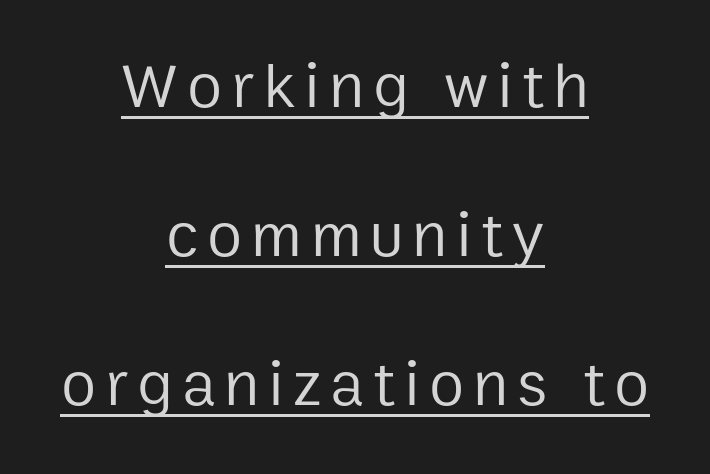
Q: Is the text bold? A: No.
Q: Is the text italic (slanted)? A: No, it is upright.
Q: Is the typeface a serif or a sans-serif typeface? A: Sans-serif.
Q: Is the text underlined? A: Yes.
Q: How is the paragraph aligned? A: Centered.
Q: Is the spacing between lines tight, normal or loose? A: Loose.
Q: Width (condensed, normal, or wide)? A: Normal.
Q: Stroke contrast? A: Low.
Q: x-height? A: Medium.
Q: Monospaced? A: No.
